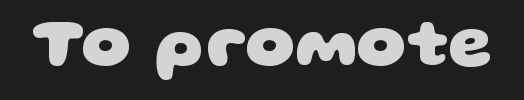
The image shows 69 px heavy, wide sans-serif type; set normal letter spacing, not underlined; low stroke contrast and a large x-height.
